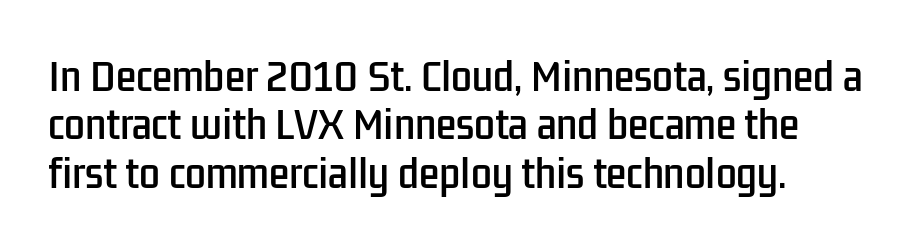
The image shows 37 px condensed sans-serif type, upright; set normal line spacing (1.31x), normal letter spacing, not underlined; low stroke contrast and a medium x-height.
